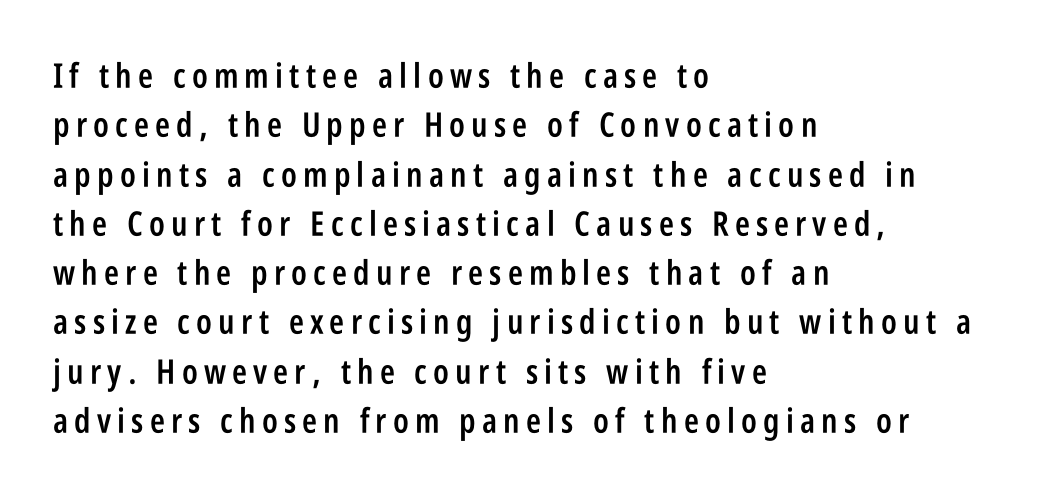
Q: Is the text bold? A: Semi-bold.
Q: Is the text italic (slanted)? A: No, it is upright.
Q: Is the typeface a serif or a sans-serif typeface? A: Sans-serif.
Q: Is the text underlined? A: No.
Q: How is the paragraph aligned? A: Left-aligned.
Q: Is the spacing between lines tight, normal or loose? A: Normal.
Q: Width (condensed, normal, or wide)? A: Condensed.
Q: Stroke contrast? A: Low.
Q: x-height? A: Large.
Q: Monospaced? A: No.
